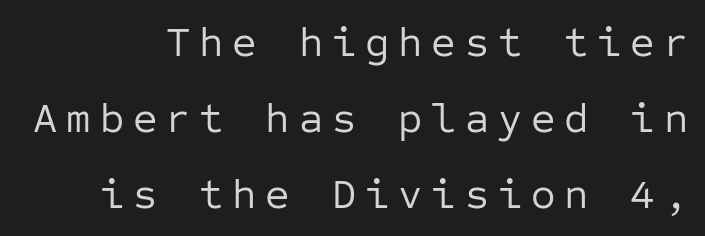
Q: Is the text bold? A: No.
Q: Is the text italic (slanted)? A: No, it is upright.
Q: Is the typeface a serif or a sans-serif typeface? A: Sans-serif.
Q: Is the text underlined? A: No.
Q: How is the paragraph aligned? A: Right-aligned.
Q: Is the spacing between letters normal or unusually wide? A: Unusually wide.
Q: Width (condensed, normal, or wide)? A: Normal.
Q: Stroke contrast? A: Low.
Q: x-height? A: Medium.
Q: Monospaced? A: Yes.
